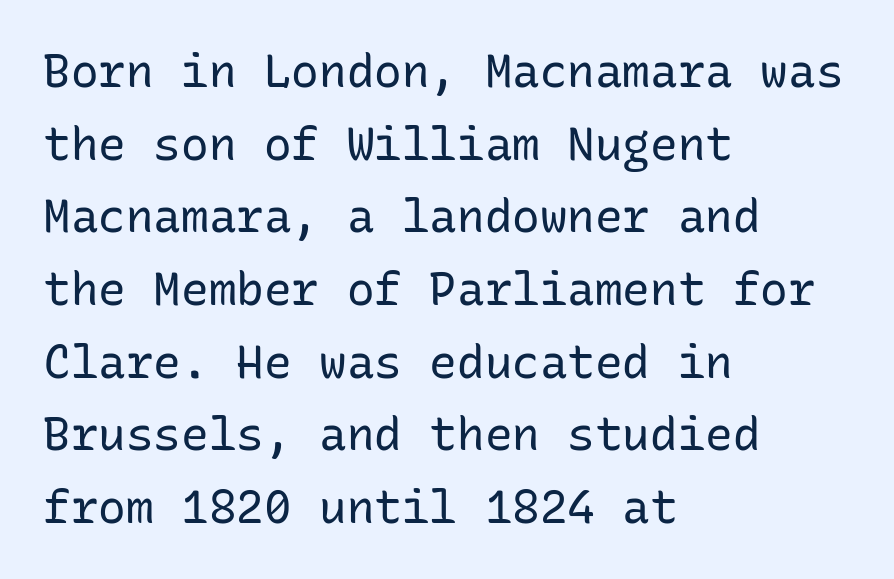
Q: Is the text bold? A: No.
Q: Is the text italic (slanted)? A: No, it is upright.
Q: Is the typeface a serif or a sans-serif typeface? A: Sans-serif.
Q: Is the text underlined? A: No.
Q: How is the paragraph aligned? A: Left-aligned.
Q: Is the spacing between letters normal or unusually wide? A: Normal.
Q: Is the spacing between lines tight, normal or loose? A: Normal.
Q: Width (condensed, normal, or wide)? A: Normal.
Q: Stroke contrast? A: Low.
Q: x-height? A: Medium.
Q: Monospaced? A: Yes.
